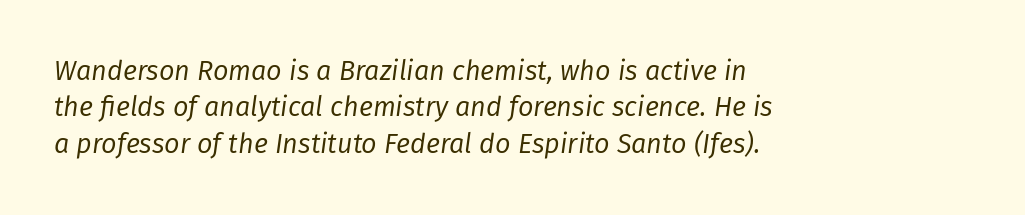
The image shows 27 px text type, italic (leaning right); set left-aligned, normal line spacing (1.35x), normal letter spacing, not underlined.
